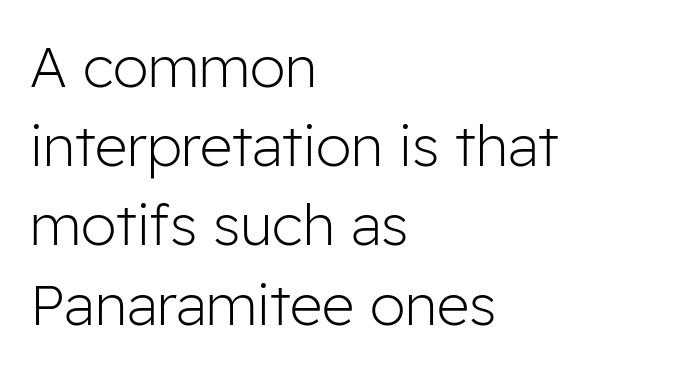
Q: Is the text bold? A: No.
Q: Is the text italic (slanted)? A: No, it is upright.
Q: Is the typeface a serif or a sans-serif typeface? A: Sans-serif.
Q: Is the text underlined? A: No.
Q: How is the paragraph aligned? A: Left-aligned.
Q: Is the spacing between letters normal or unusually wide? A: Normal.
Q: Is the spacing between lines tight, normal or loose? A: Normal.
Q: Width (condensed, normal, or wide)? A: Normal.
Q: Stroke contrast? A: Low.
Q: x-height? A: Medium.
Q: Monospaced? A: No.
